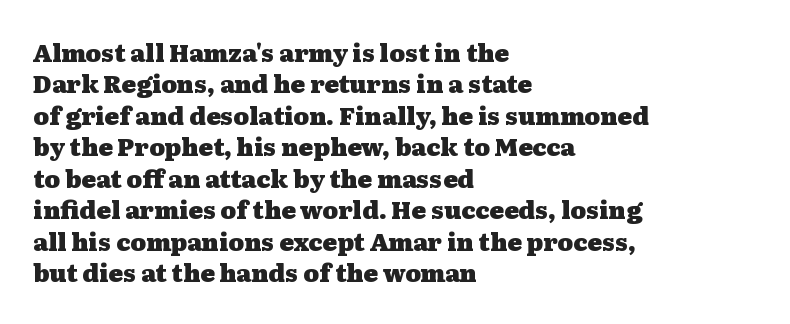
{"italic": "no", "bold": "yes", "underline": "no", "align": "left", "line_spacing": "normal", "line_spacing_ratio": 1.31, "letter_spacing": "normal", "letter_spacing_em": 0.0, "glyph_px": 24}
